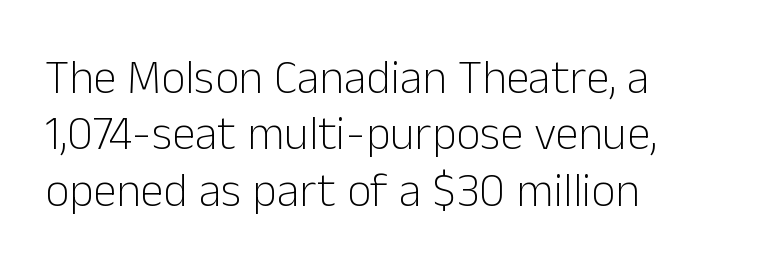
{"serif": "no", "italic": "no", "bold": "no", "weight": "light", "width": "normal", "stroke_contrast": "low", "x_height": "medium", "monospaced": "no", "underline": "no", "align": "left", "line_spacing_ratio": 1.2, "letter_spacing": "normal", "letter_spacing_em": 0.0, "glyph_px": 47}
